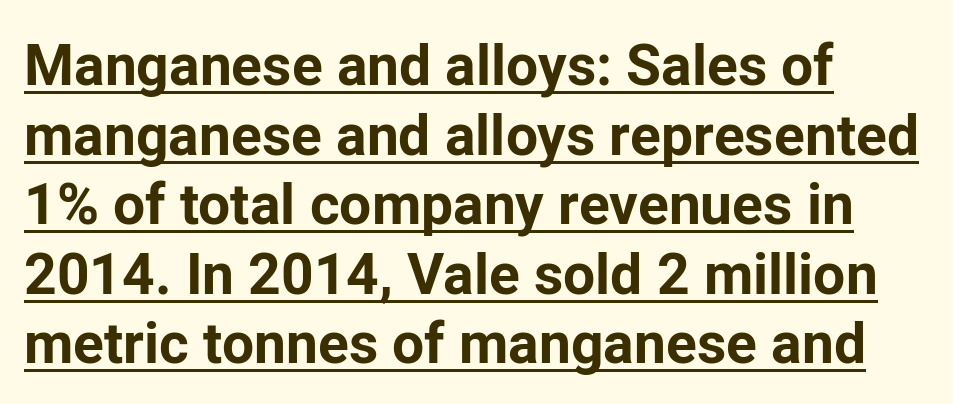
Nope, no serifs anywhere on these letters. Nothing unusual about the tracking: characters are spaced as the font intends. Each letter keeps its own natural width here, so spacing adapts to shape. The paragraph shown leans on its left margin. The type sits square on the baseline with zero lean. The strokes are fattened all the way to bold.
